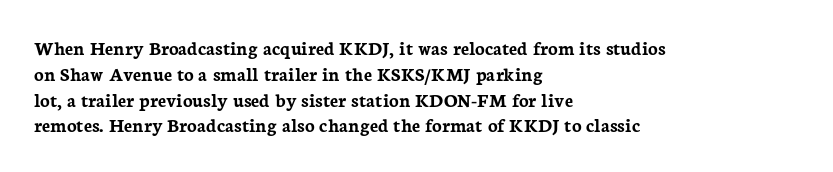
Q: Is the text bold? A: Yes.
Q: Is the text italic (slanted)? A: No, it is upright.
Q: Is the text underlined? A: No.
Q: How is the paragraph aligned? A: Left-aligned.
Q: Is the spacing between letters normal or unusually wide? A: Normal.
Q: Is the spacing between lines tight, normal or loose? A: Normal.
